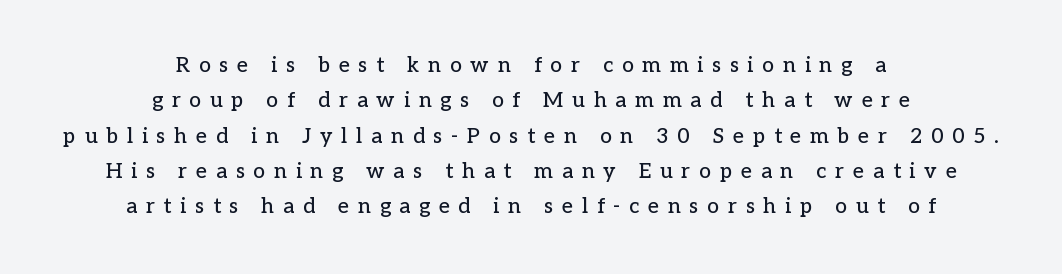
Compared with a flush-left layout, this one balances lines on the center instead. Successive baselines arrive at the customary interval. You can tell it's not italic because the verticals are truly vertical. The space directly below the letters is spotless. The face used here is rendered with a markedly widened letterfit.
